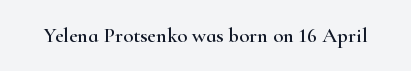
{"italic": "no", "underline": "no", "letter_spacing": "normal", "letter_spacing_em": 0.0, "glyph_px": 21}
